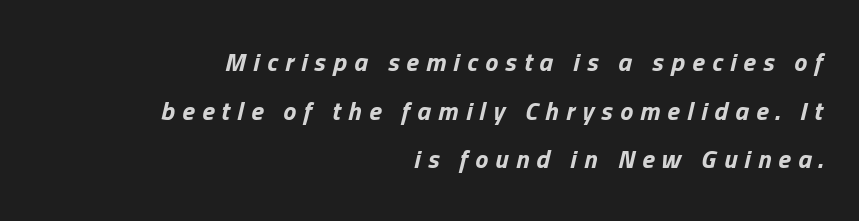
Q: Is the text bold? A: Yes.
Q: Is the text italic (slanted)? A: Yes, it leans right by about 13 degrees.
Q: Is the text underlined? A: No.
Q: How is the paragraph aligned? A: Right-aligned.
Q: Is the spacing between letters normal or unusually wide? A: Unusually wide.
